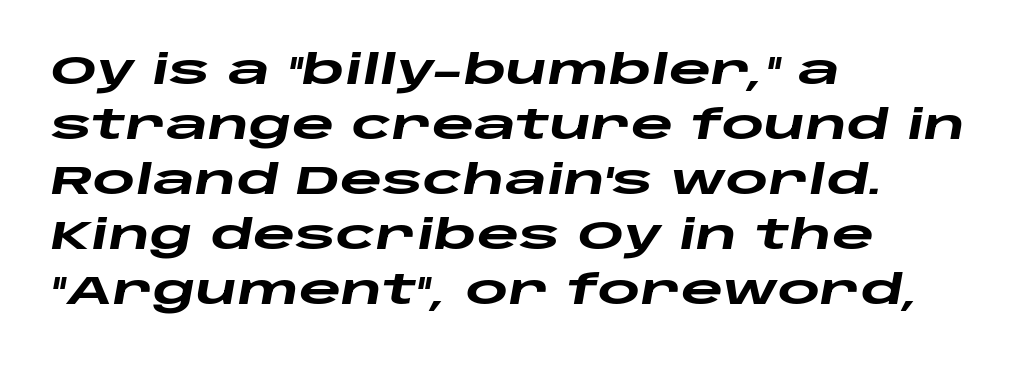
{"italic": "yes", "lean": "right", "slant_degrees": 10, "bold": "yes", "weight": "heavy", "width": "wide", "stroke_contrast": "low", "x_height": "large", "monospaced": "no", "underline": "no", "align": "left", "line_spacing": "normal", "line_spacing_ratio": 1.34, "letter_spacing": "normal", "letter_spacing_em": 0.0, "glyph_px": 41}
